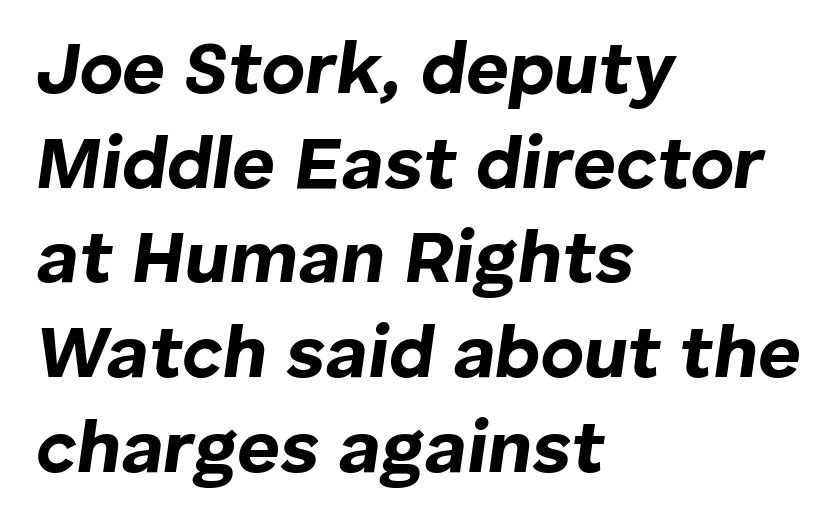
The image shows 74 px bold type, italic (leaning right); set left-aligned, normal line spacing (1.28x), normal letter spacing, not underlined; low stroke contrast and a medium x-height.
